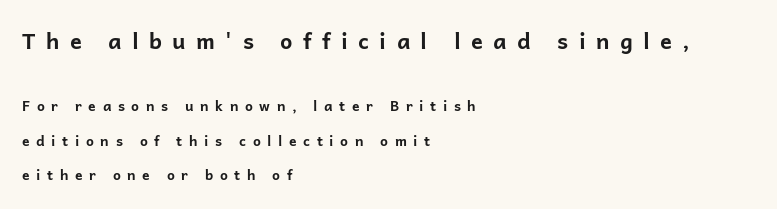
Q: Is the text bold? A: Yes.
Q: Is the text italic (slanted)? A: No, it is upright.
Q: Is the text underlined? A: No.
Q: How is the paragraph aligned? A: Left-aligned.
Q: Is the spacing between letters normal or unusually wide? A: Unusually wide.
Q: Is the spacing between lines tight, normal or loose? A: Loose.
Q: Which block of text is set in a larger size, the first (top) or the second (bottom)? A: The first (top) one.
